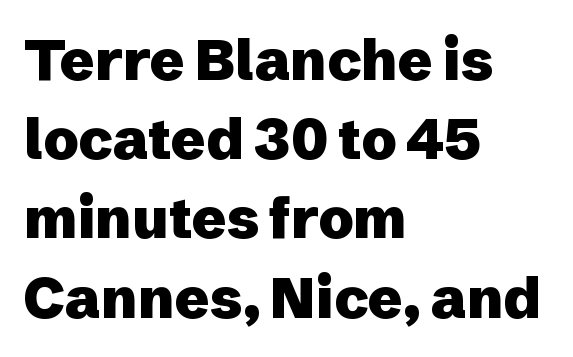
Q: Is the text bold? A: Yes.
Q: Is the text italic (slanted)? A: No, it is upright.
Q: Is the typeface a serif or a sans-serif typeface? A: Sans-serif.
Q: Is the text underlined? A: No.
Q: How is the paragraph aligned? A: Left-aligned.
Q: Is the spacing between letters normal or unusually wide? A: Normal.
Q: Is the spacing between lines tight, normal or loose? A: Normal.
Q: Width (condensed, normal, or wide)? A: Normal.
Q: Stroke contrast? A: Low.
Q: x-height? A: Medium.
Q: Monospaced? A: No.
